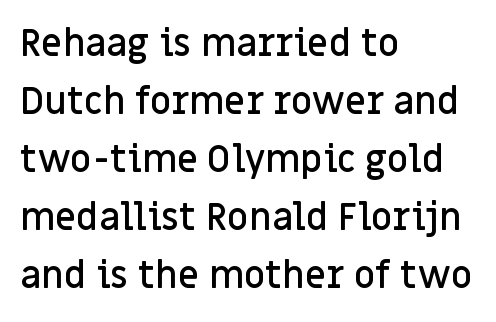
Q: Is the text bold? A: Semi-bold.
Q: Is the text italic (slanted)? A: No, it is upright.
Q: Is the typeface a serif or a sans-serif typeface? A: Sans-serif.
Q: Is the text underlined? A: No.
Q: How is the paragraph aligned? A: Left-aligned.
Q: Is the spacing between letters normal or unusually wide? A: Normal.
Q: Is the spacing between lines tight, normal or loose? A: Normal.
Q: Width (condensed, normal, or wide)? A: Normal.
Q: Stroke contrast? A: Low.
Q: x-height? A: Large.
Q: Monospaced? A: No.
